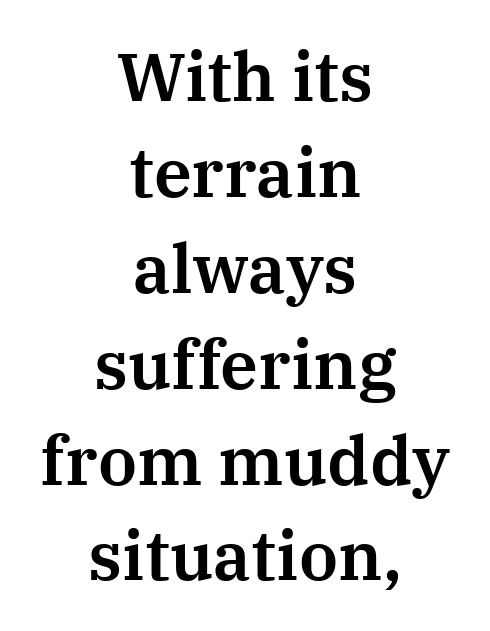
The image shows 68 px serif type, upright; set centered, normal line spacing (1.41x), normal letter spacing, not underlined; medium stroke contrast and a medium x-height.
